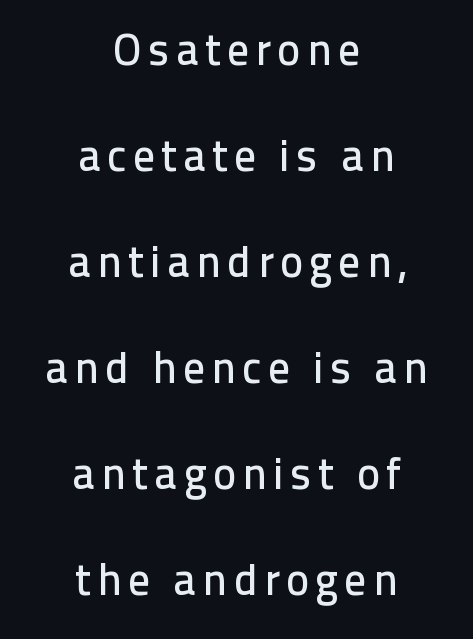
Q: Is the text italic (slanted)? A: No, it is upright.
Q: Is the typeface a serif or a sans-serif typeface? A: Sans-serif.
Q: Is the text underlined? A: No.
Q: How is the paragraph aligned? A: Centered.
Q: Is the spacing between lines tight, normal or loose? A: Loose.
Q: Width (condensed, normal, or wide)? A: Normal.
Q: Stroke contrast? A: Low.
Q: x-height? A: Medium.
Q: Monospaced? A: No.
